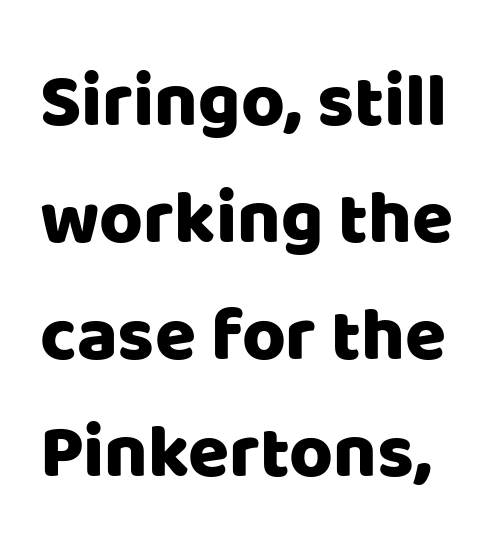
The image shows 75 px sans-serif type, upright; set normal line spacing (1.56x), normal letter spacing, not underlined; low stroke contrast and a large x-height.
